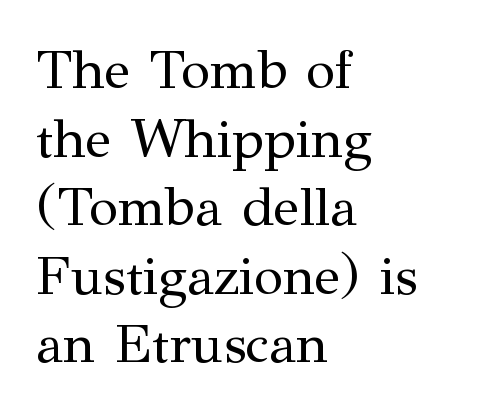
{"serif": "yes", "italic": "no", "bold": "no", "weight": "regular", "width": "normal", "stroke_contrast": "medium", "x_height": "medium", "monospaced": "no", "underline": "no", "align": "left", "line_spacing": "normal", "line_spacing_ratio": 1.27, "letter_spacing": "normal", "letter_spacing_em": 0.0, "glyph_px": 54}
